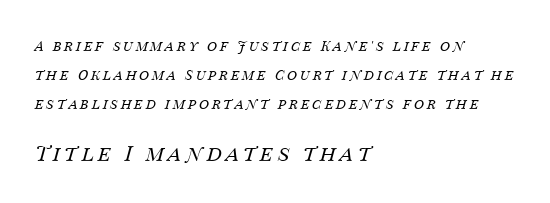
{"italic": "yes", "lean": "right", "slant_degrees": 14, "bold": "no", "underline": "no", "align": "left", "line_spacing": "loose", "line_spacing_ratio": 2.06, "letter_spacing": "wide", "letter_spacing_em": 0.2, "larger_block": "second", "size_ratio": 1.5, "glyph_px": 21}
